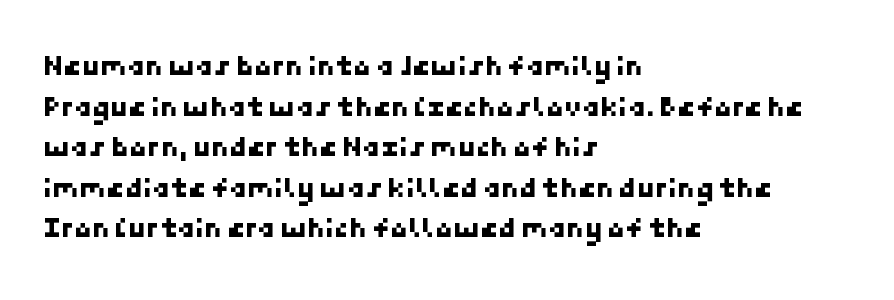
Does the type have serifs? No, each stem ends abruptly. The zone under the glyphs is completely vacant. Does the copy run flush right? No — it runs flush left. The horizontal fit of the characters is conventional and even. The vertical gap from one line to the next is medium.
